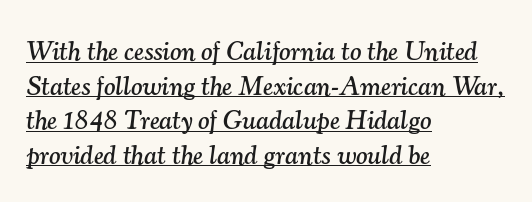
Q: Is the text italic (slanted)? A: Yes, it leans right by about 7 degrees.
Q: Is the text underlined? A: Yes.
Q: How is the paragraph aligned? A: Left-aligned.
Q: Is the spacing between letters normal or unusually wide? A: Normal.
Q: Is the spacing between lines tight, normal or loose? A: Normal.
